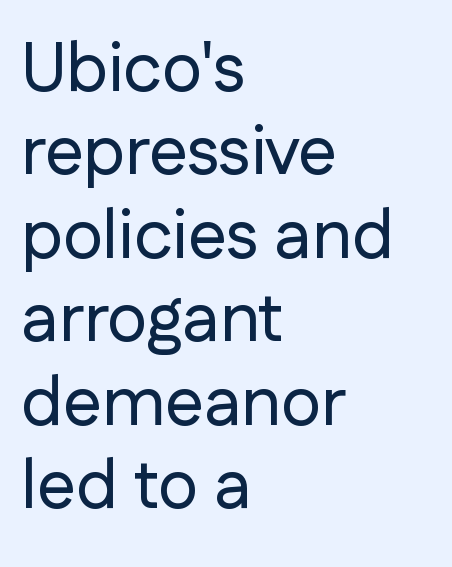
{"serif": "no", "italic": "no", "width": "normal", "stroke_contrast": "low", "x_height": "medium", "monospaced": "no", "underline": "no", "align": "left", "line_spacing_ratio": 1.21, "letter_spacing": "normal", "letter_spacing_em": 0.0, "glyph_px": 69}
